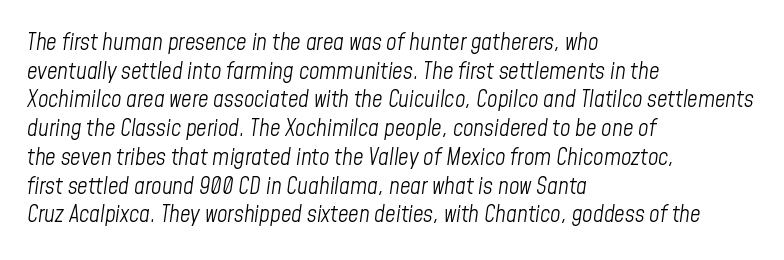
The image shows 23 px text type, italic (leaning right); set left-aligned, normal line spacing (1.25x), normal letter spacing, not underlined.
